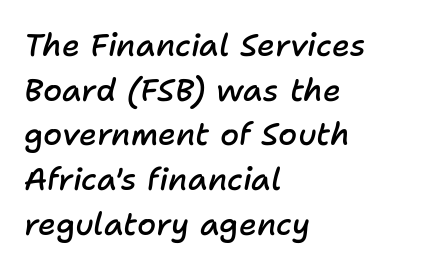
{"italic": "yes", "lean": "right", "slant_degrees": 11, "bold": "semi", "weight": "semibold", "width": "normal", "stroke_contrast": "low", "x_height": "medium", "monospaced": "no", "underline": "no", "align": "left", "line_spacing": "normal", "line_spacing_ratio": 1.44, "letter_spacing": "normal", "letter_spacing_em": 0.0, "glyph_px": 31}
